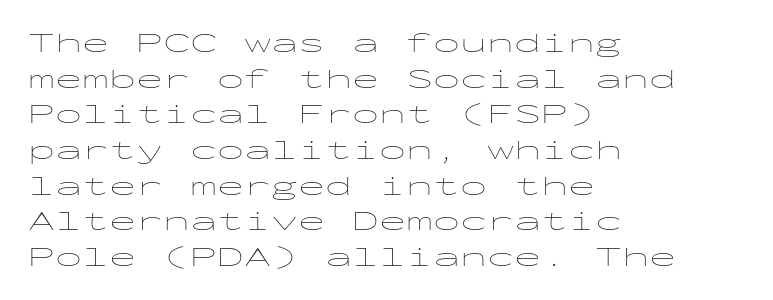
{"italic": "no", "bold": "no", "underline": "no", "align": "left", "line_spacing": "normal", "line_spacing_ratio": 1.32, "letter_spacing": "normal", "letter_spacing_em": 0.0, "glyph_px": 27}
